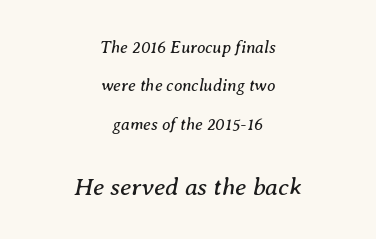
Horizontal bands of white between lines are thick stripes. Summary of weight: not heavy and not bold. The letters sit at their default tracking, neither squeezed nor spread. Looking at the ascenders, they clearly lean. This sample is center-justified, so both line endings float freely.
